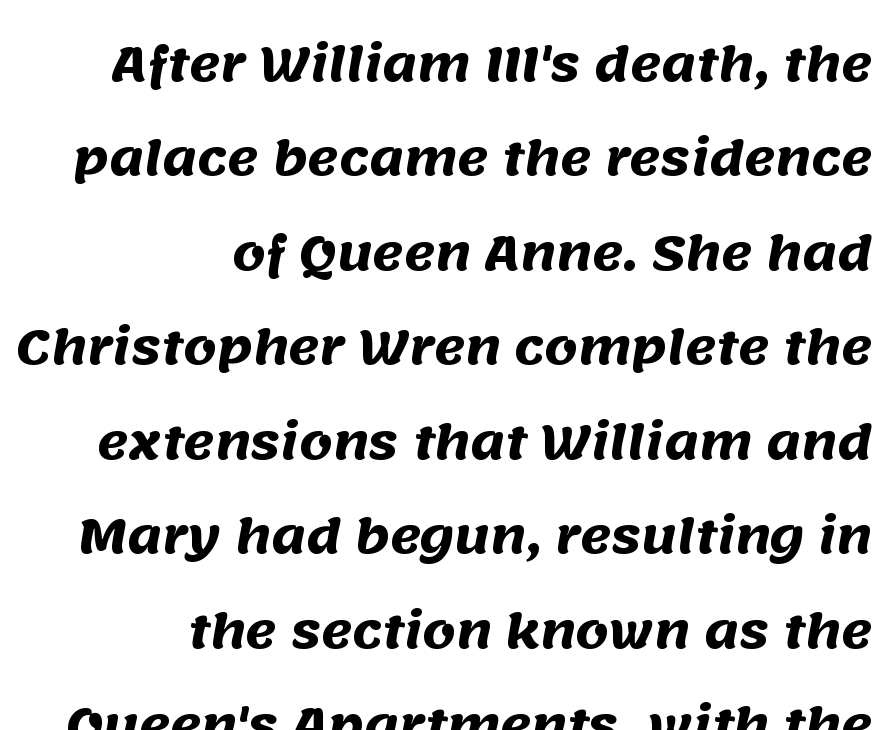
The image shows 47 px heavy sans-serif type; set right-aligned, loose line spacing (2.01x), normal letter spacing, not underlined; medium stroke contrast and a large x-height.
